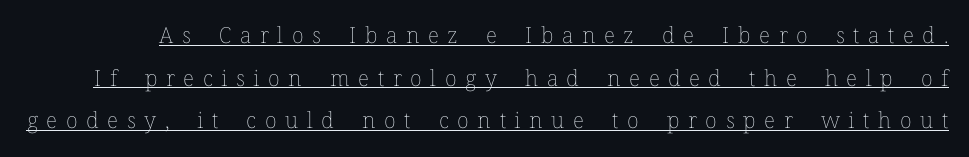
{"italic": "no", "bold": "no", "underline": "yes", "line_spacing": "loose", "line_spacing_ratio": 1.94, "letter_spacing": "wide", "letter_spacing_em": 0.39, "glyph_px": 22}
